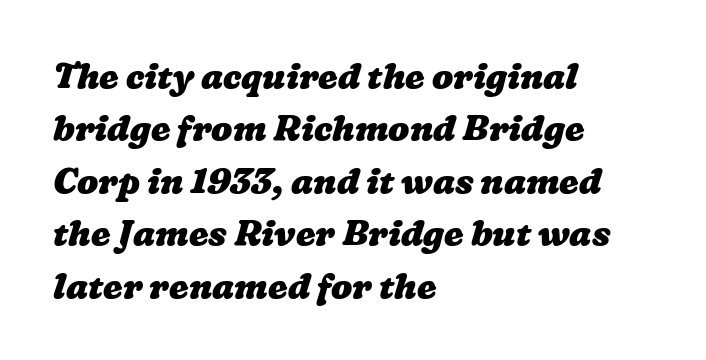
The image shows 35 px heavy, wide type; set left-aligned, normal line spacing (1.5x), normal letter spacing, not underlined; low stroke contrast and a medium x-height.
